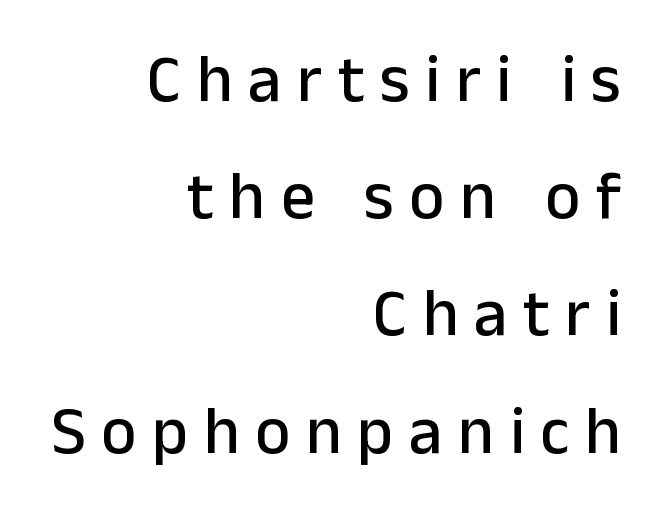
The paragraph shown leans on its right margin. No word sits above an underline. Are there feet on the stems? There aren't — it's a sans. The passage shown has open, widely tracked lettering throughout.
